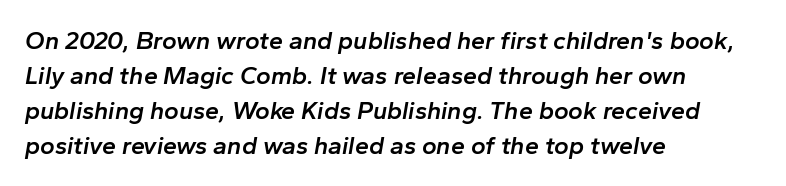
Q: Is the text bold? A: Semi-bold.
Q: Is the text italic (slanted)? A: Yes, it leans right by about 10 degrees.
Q: Is the text underlined? A: No.
Q: How is the paragraph aligned? A: Left-aligned.
Q: Is the spacing between letters normal or unusually wide? A: Normal.
Q: Is the spacing between lines tight, normal or loose? A: Normal.
